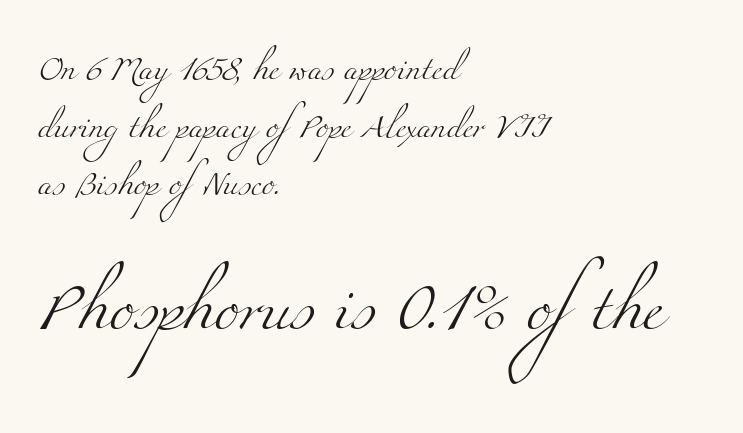
The image shows 47 px light, wide type; set left-aligned, loose line spacing (2.4x), normal letter spacing, not underlined; the second (bottom) block is 1.96x larger; medium stroke contrast and a small x-height.
